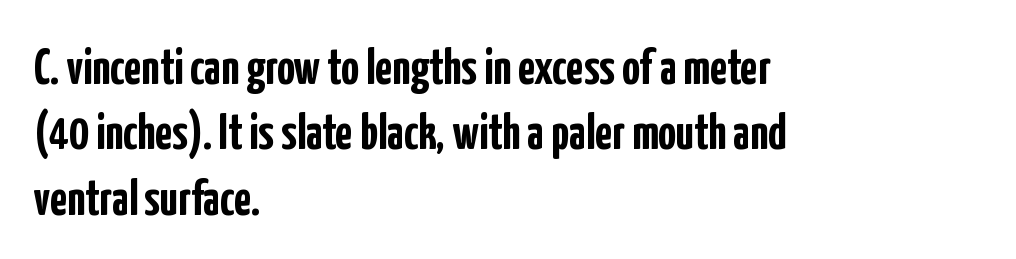
The image shows 50 px semibold, condensed sans-serif type, upright; set left-aligned, normal line spacing (1.31x), normal letter spacing, not underlined; low stroke contrast and a medium x-height.
